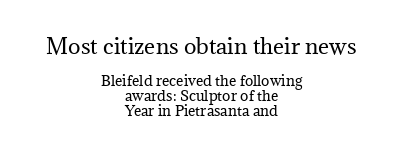
Q: Is the text bold? A: No.
Q: Is the text italic (slanted)? A: No, it is upright.
Q: Is the text underlined? A: No.
Q: How is the paragraph aligned? A: Centered.
Q: Is the spacing between letters normal or unusually wide? A: Normal.
Q: Is the spacing between lines tight, normal or loose? A: Tight.
Q: Which block of text is set in a larger size, the first (top) or the second (bottom)? A: The first (top) one.
